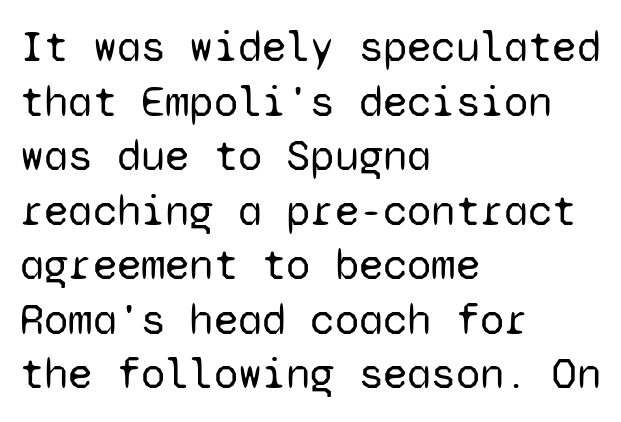
The gaps between neighbouring characters are ordinary and unremarkable. Layout note: lines flush left. The type family on display is of the sans-serif kind. Monospaced: the letters line up in strict vertical columns. Any mark beneath the type? The region is blank. Italic? Not at all — the glyphs are vertical.
